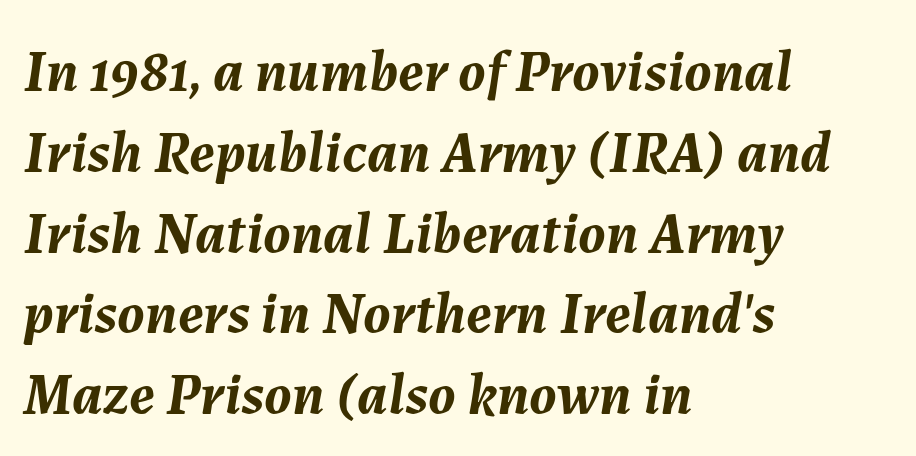
What's the leading like? Ordinary, nothing unusual. Honestly, the letter spacing is just normal — you wouldn't notice it. A classic flush-left, rag-right setting is used for this passage. Compared with ordinary roman type, these characters are visibly tilted. Nobody drew a line under any word here. The passage shown is typed in a proportional face where columns would drift.
